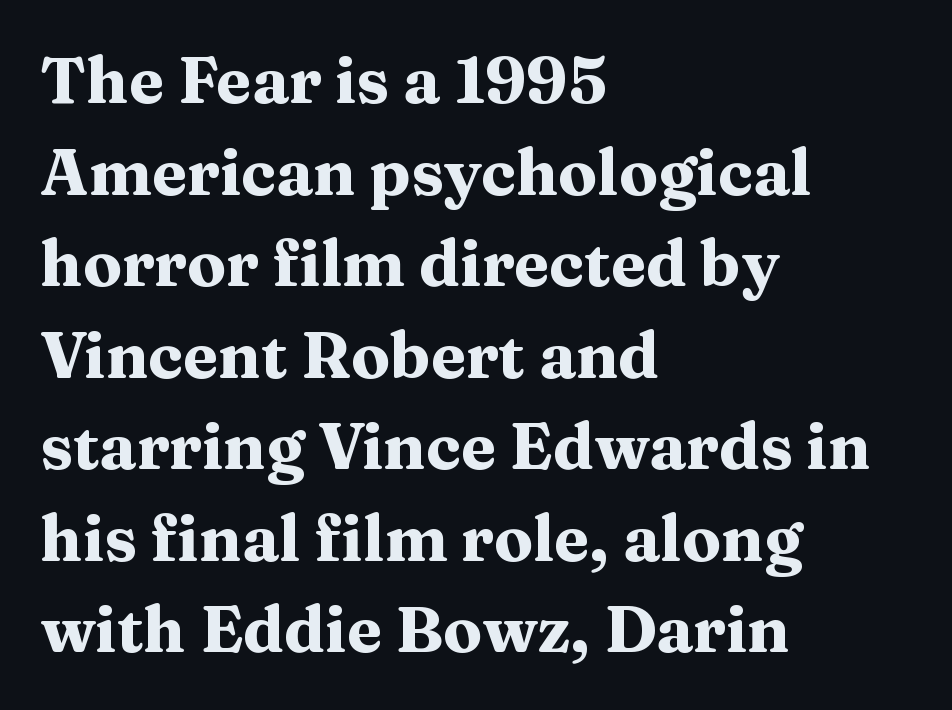
Q: Is the text bold? A: Yes.
Q: Is the text italic (slanted)? A: No, it is upright.
Q: Is the typeface a serif or a sans-serif typeface? A: Serif.
Q: Is the text underlined? A: No.
Q: How is the paragraph aligned? A: Left-aligned.
Q: Is the spacing between letters normal or unusually wide? A: Normal.
Q: Is the spacing between lines tight, normal or loose? A: Normal.
Q: Width (condensed, normal, or wide)? A: Wide.
Q: Stroke contrast? A: Medium.
Q: x-height? A: Medium.
Q: Monospaced? A: No.
